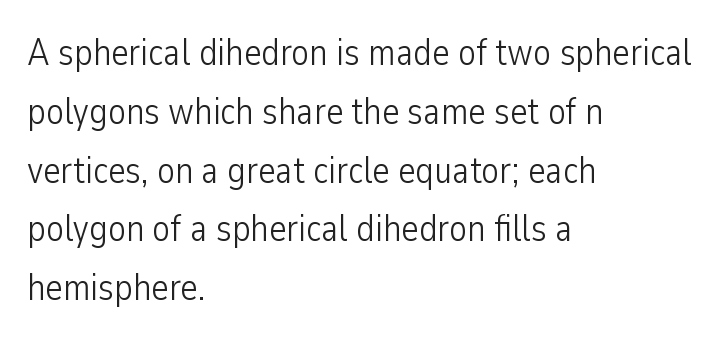
In terms of letterspacing, this is plain default setting. Glance below the letters and you will spot only blank space. Varying glyph widths throughout — classic text-font behaviour. These lines sit exactly where default settings would place them.
